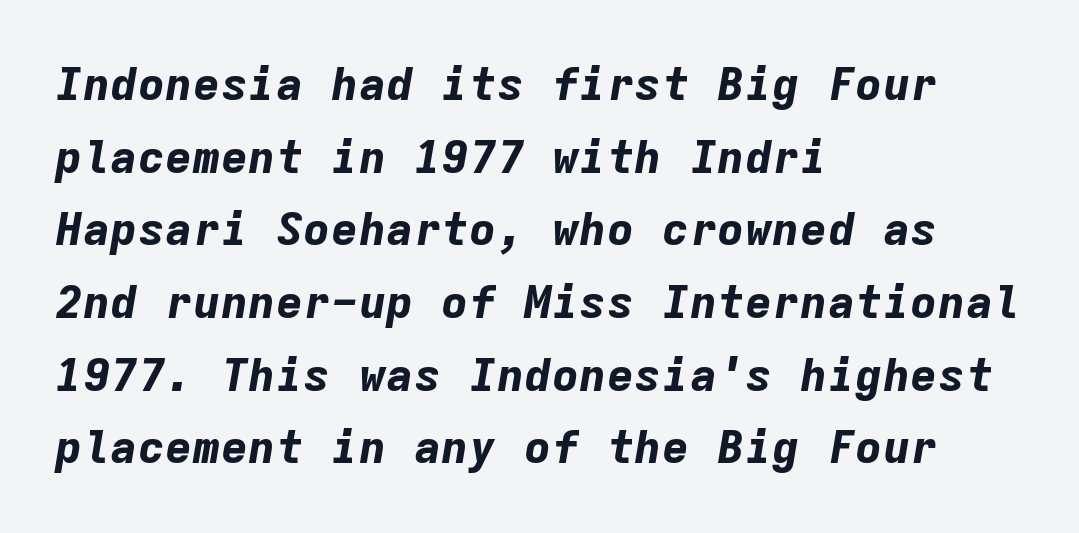
{"italic": "yes", "lean": "right", "slant_degrees": 9, "bold": "yes", "weight": "bold", "width": "normal", "stroke_contrast": "low", "x_height": "medium", "monospaced": "yes", "underline": "no", "align": "left", "line_spacing": "normal", "line_spacing_ratio": 1.58, "letter_spacing": "normal", "letter_spacing_em": 0.0, "glyph_px": 46}
